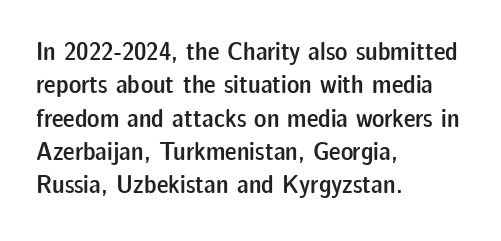
{"italic": "no", "bold": "semi", "underline": "no", "align": "left", "line_spacing": "normal", "line_spacing_ratio": 1.28, "letter_spacing": "normal", "letter_spacing_em": 0.0, "glyph_px": 26}
